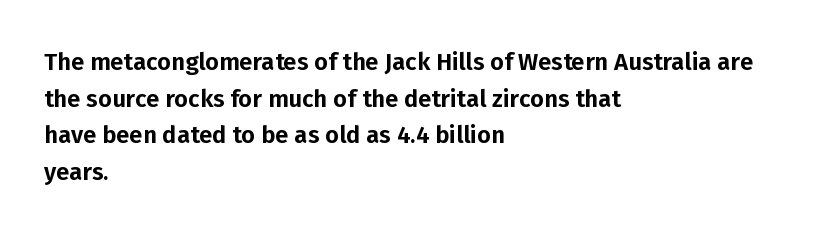
The image shows 24 px text type, upright; set left-aligned, normal line spacing (1.53x), normal letter spacing, not underlined.
